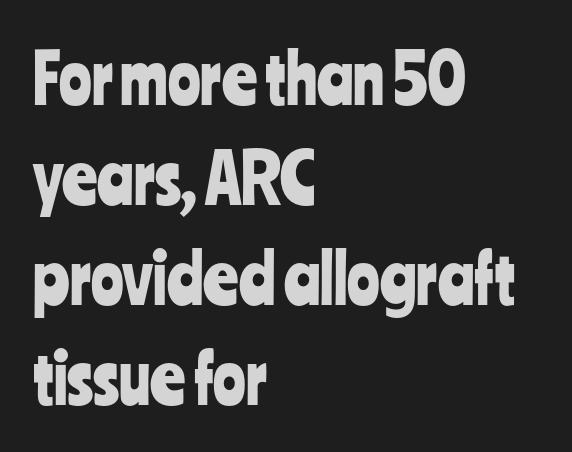
The image shows 68 px condensed sans-serif type, upright; set left-aligned, normal line spacing (1.47x), normal letter spacing, not underlined; low stroke contrast and a medium x-height.
